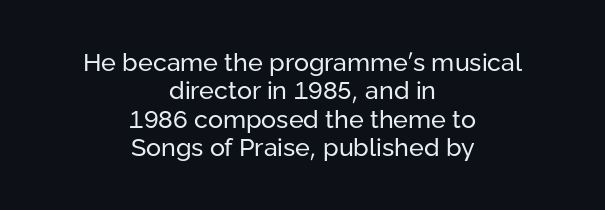
Q: Is the text bold? A: No.
Q: Is the text italic (slanted)? A: No, it is upright.
Q: Is the text underlined? A: No.
Q: How is the paragraph aligned? A: Centered.
Q: Is the spacing between letters normal or unusually wide? A: Normal.
Q: Is the spacing between lines tight, normal or loose? A: Tight.
